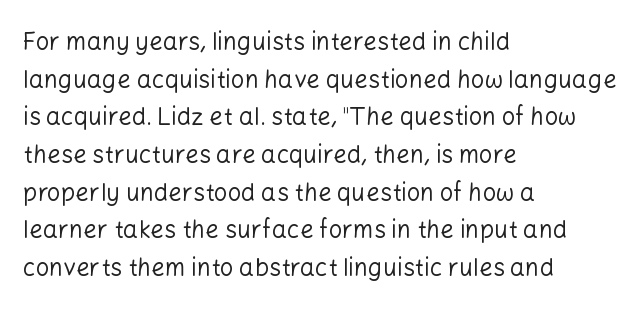
The setting favours the left margin, as ordinary paragraphs usually do. The face looks like a standard text weight, possibly lighter. Each row of text sits above clean, open space. Posture: straight, roman, zero tilt.
